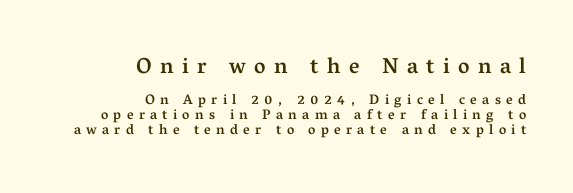
The image shows 22 px text type, upright; set right-aligned, tight line spacing (1.07x), unusually wide letter spacing (+0.38 em), not underlined; the first (top) block is 1.57x larger.
